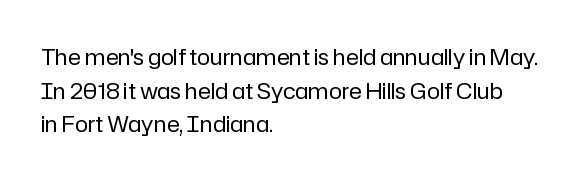
The image shows 22 px text type, upright; set left-aligned, normal line spacing (1.53x), normal letter spacing, not underlined.
